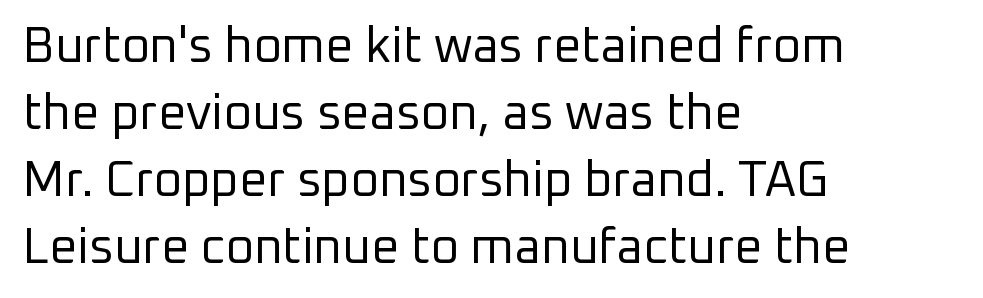
Q: Is the text bold? A: No.
Q: Is the text italic (slanted)? A: No, it is upright.
Q: Is the typeface a serif or a sans-serif typeface? A: Sans-serif.
Q: Is the text underlined? A: No.
Q: How is the paragraph aligned? A: Left-aligned.
Q: Is the spacing between letters normal or unusually wide? A: Normal.
Q: Is the spacing between lines tight, normal or loose? A: Normal.
Q: Width (condensed, normal, or wide)? A: Normal.
Q: Stroke contrast? A: Low.
Q: x-height? A: Medium.
Q: Monospaced? A: No.
